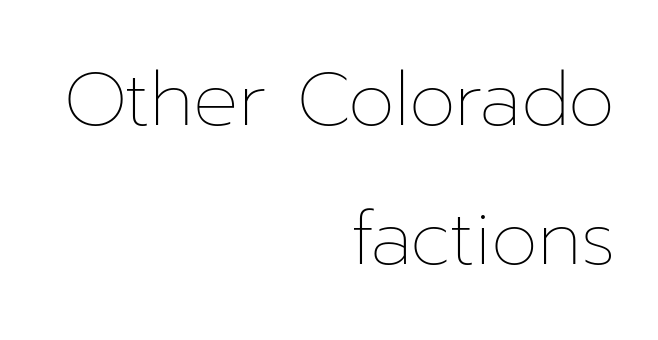
Q: Is the text bold? A: No.
Q: Is the text italic (slanted)? A: No, it is upright.
Q: Is the text underlined? A: No.
Q: How is the paragraph aligned? A: Right-aligned.
Q: Is the spacing between letters normal or unusually wide? A: Normal.
Q: Width (condensed, normal, or wide)? A: Normal.
Q: Stroke contrast? A: Low.
Q: x-height? A: Medium.
Q: Monospaced? A: No.
